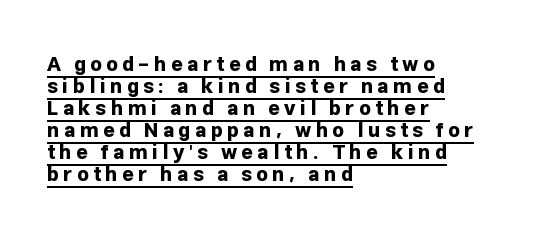
The image shows 20 px bold type, upright; set left-aligned, tight line spacing (1.1x), unusually wide letter spacing (+0.22 em), underlined.
